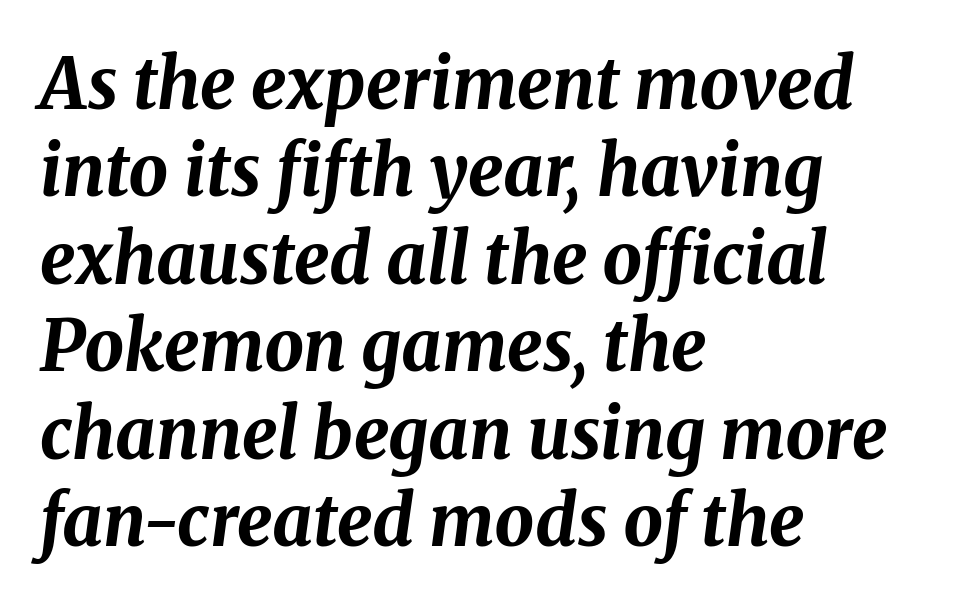
Q: Is the text bold? A: Yes.
Q: Is the text italic (slanted)? A: Yes, it leans right by about 8 degrees.
Q: Is the text underlined? A: No.
Q: How is the paragraph aligned? A: Left-aligned.
Q: Is the spacing between letters normal or unusually wide? A: Normal.
Q: Is the spacing between lines tight, normal or loose? A: Normal.
Q: Width (condensed, normal, or wide)? A: Normal.
Q: Stroke contrast? A: Medium.
Q: x-height? A: Medium.
Q: Monospaced? A: No.
